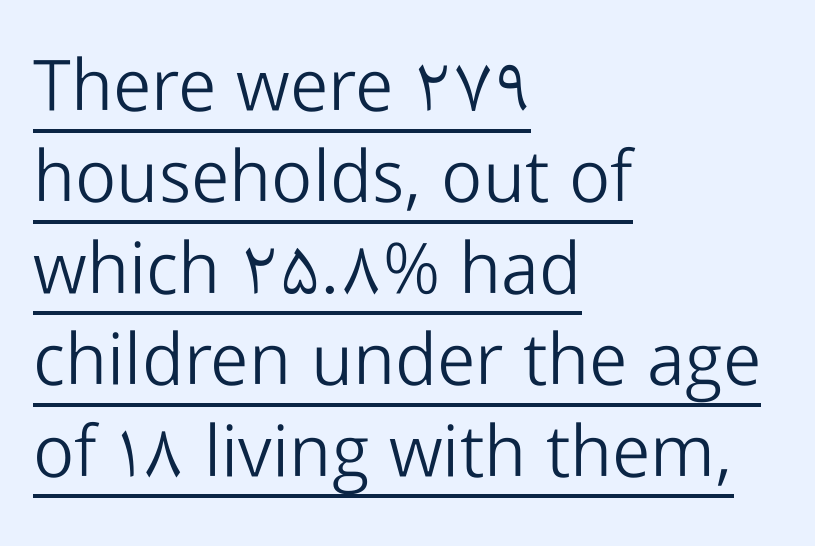
Q: Is the text bold? A: No.
Q: Is the text italic (slanted)? A: No, it is upright.
Q: Is the typeface a serif or a sans-serif typeface? A: Sans-serif.
Q: Is the text underlined? A: Yes.
Q: How is the paragraph aligned? A: Left-aligned.
Q: Is the spacing between letters normal or unusually wide? A: Normal.
Q: Is the spacing between lines tight, normal or loose? A: Normal.
Q: Width (condensed, normal, or wide)? A: Normal.
Q: Stroke contrast? A: Low.
Q: x-height? A: Medium.
Q: Monospaced? A: No.
